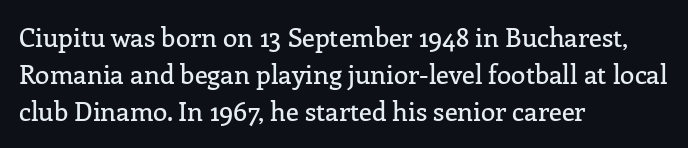
Q: Is the text italic (slanted)? A: No, it is upright.
Q: Is the text underlined? A: No.
Q: How is the paragraph aligned? A: Left-aligned.
Q: Is the spacing between letters normal or unusually wide? A: Normal.
Q: Is the spacing between lines tight, normal or loose? A: Normal.
